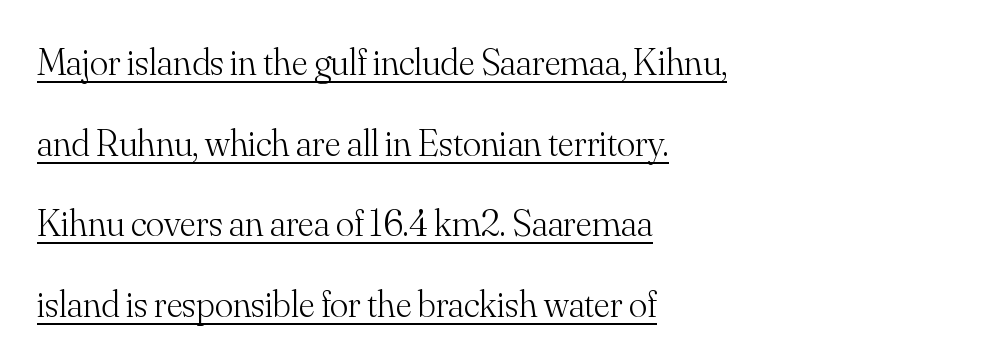
The image shows 38 px light serif type, upright; set left-aligned, loose line spacing (2.12x), normal letter spacing, underlined; medium stroke contrast and a small x-height.
